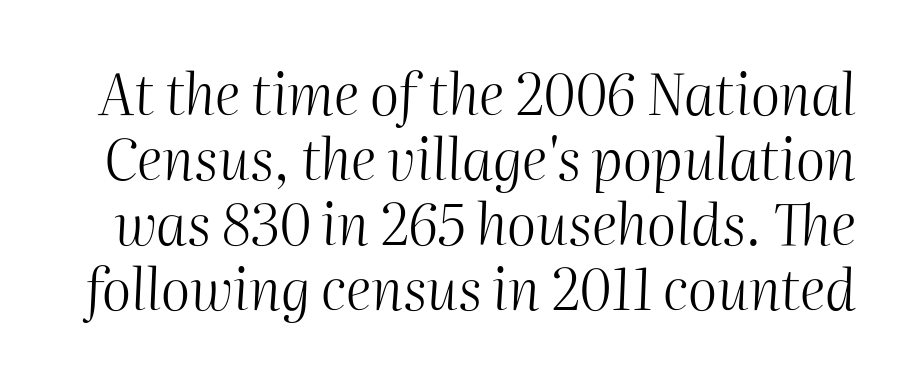
Q: Is the text bold? A: No.
Q: Is the text italic (slanted)? A: Yes, it leans right by about 2 degrees.
Q: Is the text underlined? A: No.
Q: Is the spacing between letters normal or unusually wide? A: Normal.
Q: Width (condensed, normal, or wide)? A: Normal.
Q: Stroke contrast? A: Medium.
Q: x-height? A: Medium.
Q: Monospaced? A: No.
